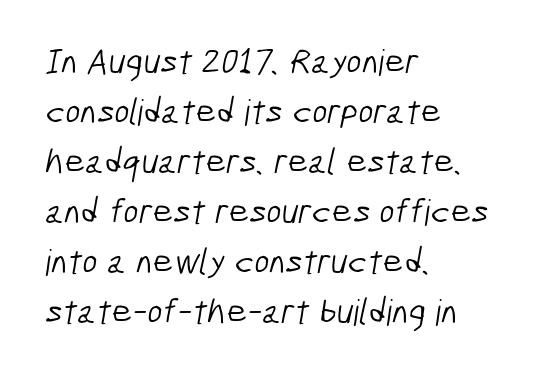
The image shows 36 px light, condensed sans-serif type; set left-aligned, normal line spacing (1.39x), normal letter spacing, not underlined; low stroke contrast and a medium x-height.
